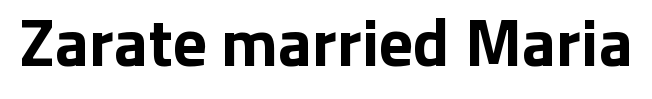
Only glyphs here, with clear space below each row. You'd pick this weight for a headline — it's a proper bold. These lines are rendered in a variable-pitch font. Nothing unusual about the tracking: characters are spaced as the font intends.
